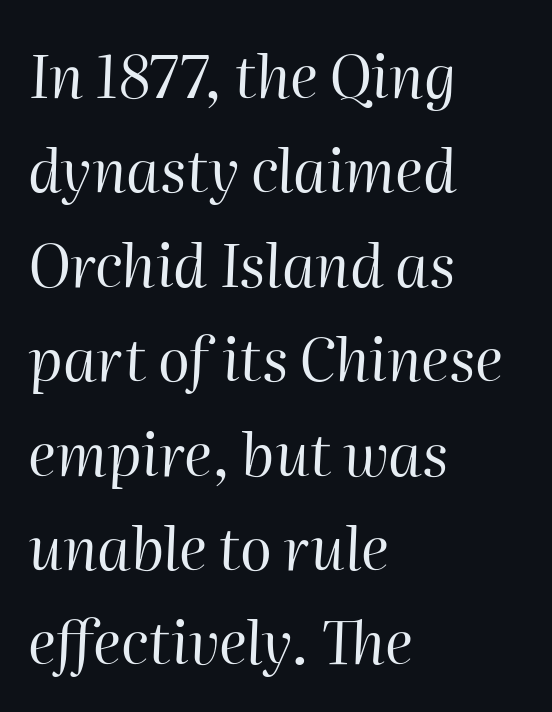
{"italic": "yes", "lean": "right", "slant_degrees": 2, "bold": "no", "weight": "regular", "width": "normal", "stroke_contrast": "high", "x_height": "medium", "monospaced": "no", "underline": "no", "align": "left", "line_spacing": "normal", "line_spacing_ratio": 1.6, "letter_spacing": "normal", "letter_spacing_em": 0.0, "glyph_px": 59}
